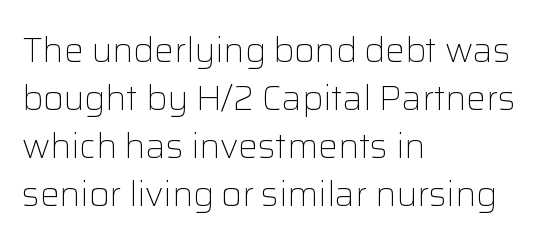
{"serif": "no", "italic": "no", "bold": "no", "weight": "light", "width": "normal", "stroke_contrast": "low", "x_height": "medium", "monospaced": "no", "underline": "no", "align": "left", "line_spacing": "normal", "line_spacing_ratio": 1.37, "letter_spacing": "normal", "letter_spacing_em": 0.0, "glyph_px": 35}
